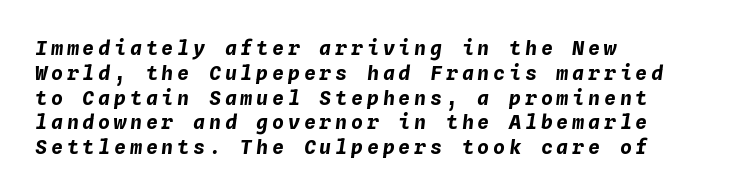
The image shows 20 px bold type, italic (leaning right); set left-aligned, line spacing 1.24x, not underlined.
